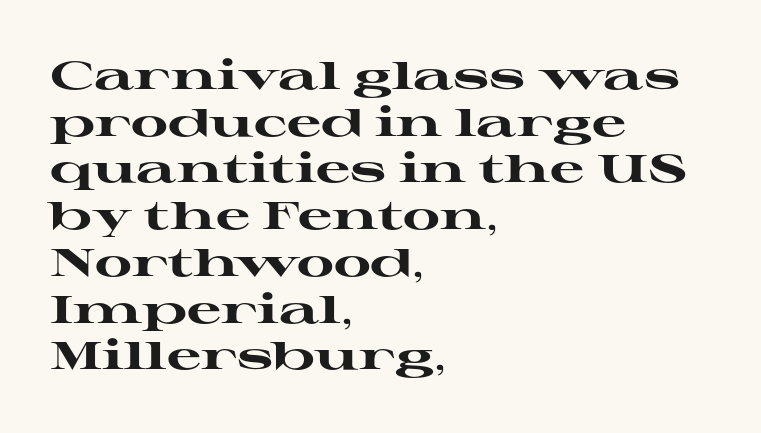
Q: Is the text bold? A: Yes.
Q: Is the text italic (slanted)? A: No, it is upright.
Q: Is the typeface a serif or a sans-serif typeface? A: Serif.
Q: Is the text underlined? A: No.
Q: How is the paragraph aligned? A: Left-aligned.
Q: Is the spacing between letters normal or unusually wide? A: Normal.
Q: Width (condensed, normal, or wide)? A: Wide.
Q: Stroke contrast? A: High.
Q: x-height? A: Medium.
Q: Monospaced? A: No.
